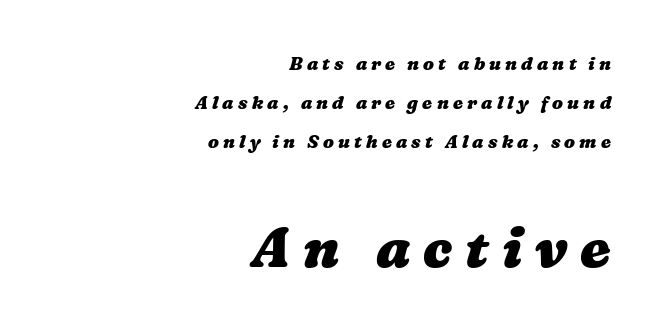
Q: Is the text bold? A: Yes.
Q: Is the text underlined? A: No.
Q: How is the paragraph aligned? A: Right-aligned.
Q: Is the spacing between letters normal or unusually wide? A: Unusually wide.
Q: Is the spacing between lines tight, normal or loose? A: Loose.
Q: Which block of text is set in a larger size, the first (top) or the second (bottom)? A: The second (bottom) one.
Q: Width (condensed, normal, or wide)? A: Wide.
Q: Stroke contrast? A: Medium.
Q: x-height? A: Medium.
Q: Monospaced? A: No.
